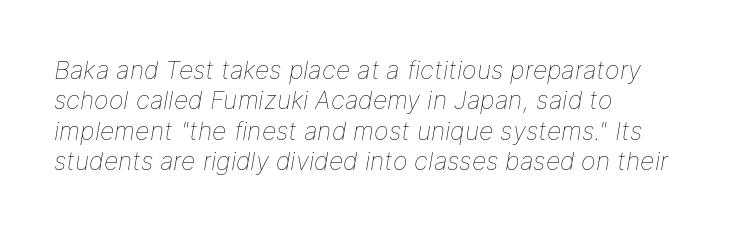
Spacing between characters is what you'd get straight out of the box. No chunkiness to these letters — they're not bold. Characters are canted at an angle relative to the baseline's perpendicular. Each line starts at the same left margin while the right side varies.
